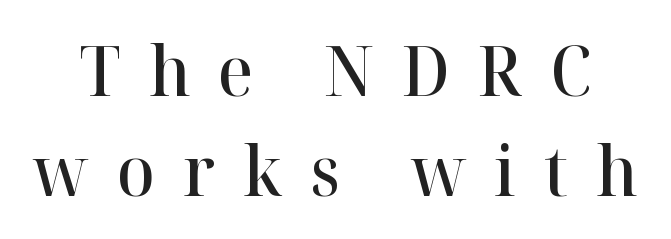
The image shows 70 px semibold serif type, upright; set normal line spacing (1.43x), unusually wide letter spacing (+0.4 em), not underlined; high stroke contrast and a medium x-height.
